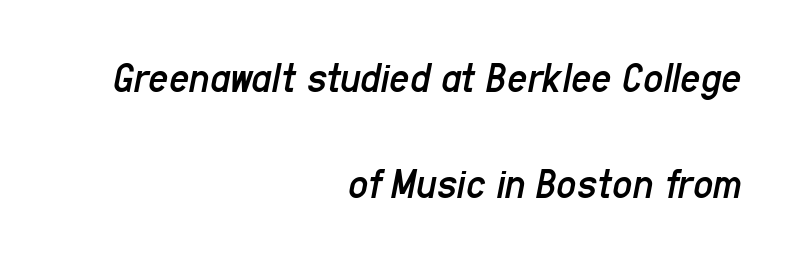
Q: Is the text bold? A: No.
Q: Is the text italic (slanted)? A: Yes, it leans right by about 11 degrees.
Q: Is the text underlined? A: No.
Q: How is the paragraph aligned? A: Right-aligned.
Q: Is the spacing between letters normal or unusually wide? A: Normal.
Q: Is the spacing between lines tight, normal or loose? A: Loose.
Q: Width (condensed, normal, or wide)? A: Condensed.
Q: Stroke contrast? A: Low.
Q: x-height? A: Medium.
Q: Monospaced? A: No.
